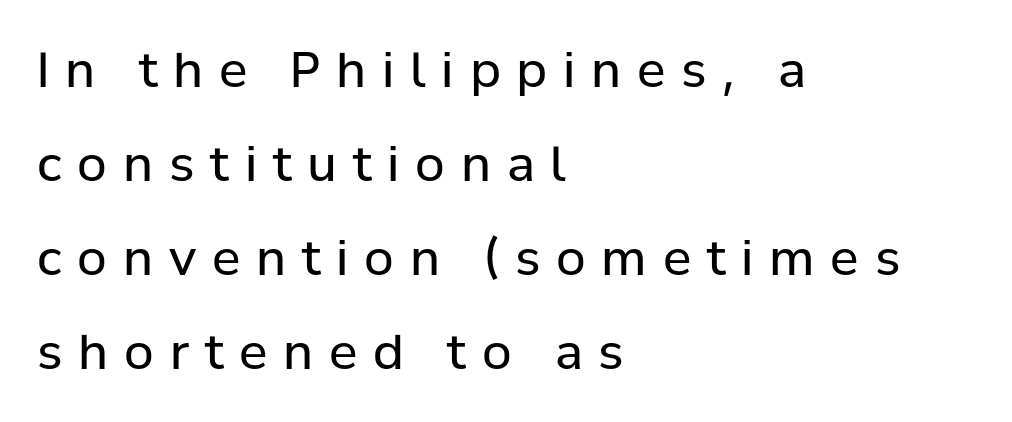
The image shows 48 px regular-weight sans-serif type, upright; set left-aligned, loose line spacing (1.96x), unusually wide letter spacing (+0.33 em), not underlined; low stroke contrast and a medium x-height.
